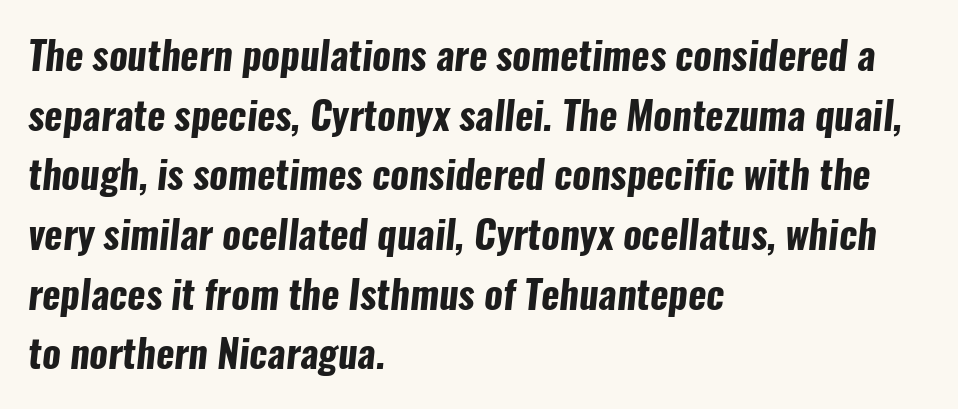
The image shows 39 px bold, condensed sans-serif type; set left-aligned, normal line spacing (1.53x), normal letter spacing, not underlined; low stroke contrast and a medium x-height.
